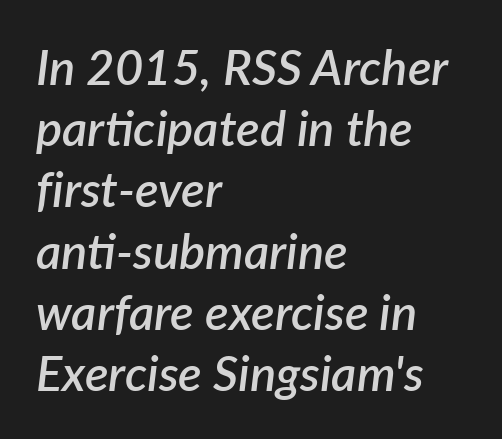
The image shows 49 px semibold type, italic (leaning right); set left-aligned, normal line spacing (1.25x), normal letter spacing, not underlined; low stroke contrast and a medium x-height.
